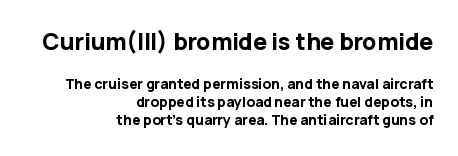
Q: Is the text bold? A: Yes.
Q: Is the text italic (slanted)? A: No, it is upright.
Q: Is the text underlined? A: No.
Q: How is the paragraph aligned? A: Right-aligned.
Q: Is the spacing between letters normal or unusually wide? A: Normal.
Q: Is the spacing between lines tight, normal or loose? A: Normal.
Q: Which block of text is set in a larger size, the first (top) or the second (bottom)? A: The first (top) one.
